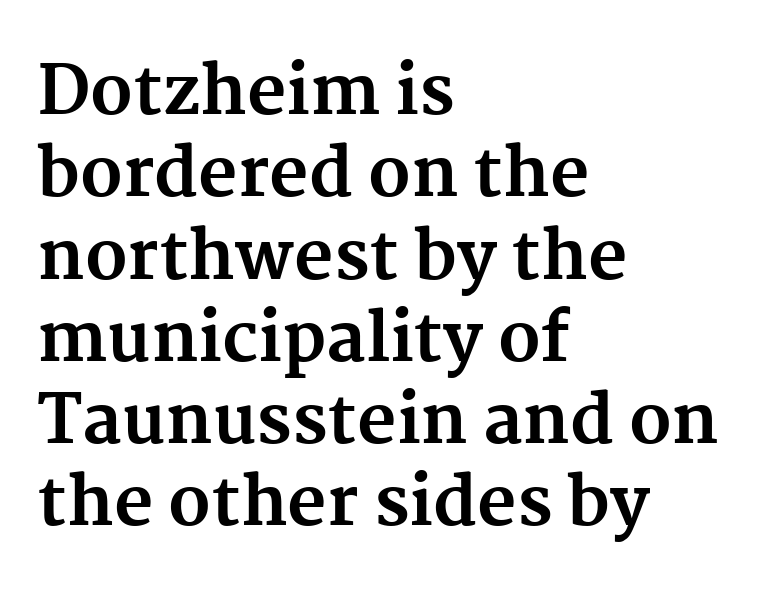
Notice how the passage keeps a crisp vertical edge on the left only. The lettering stays uniformly vertical, giving the passage a roman look. Observe the serifs anchoring each vertical stroke in this sample. Each word holds together tightly as a unit, with standard inter-letter gaps.
